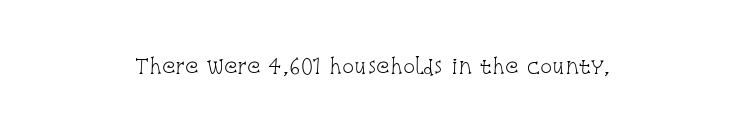
{"italic": "no", "bold": "no", "underline": "no", "align": "center", "letter_spacing": "normal", "letter_spacing_em": 0.0, "glyph_px": 20}
